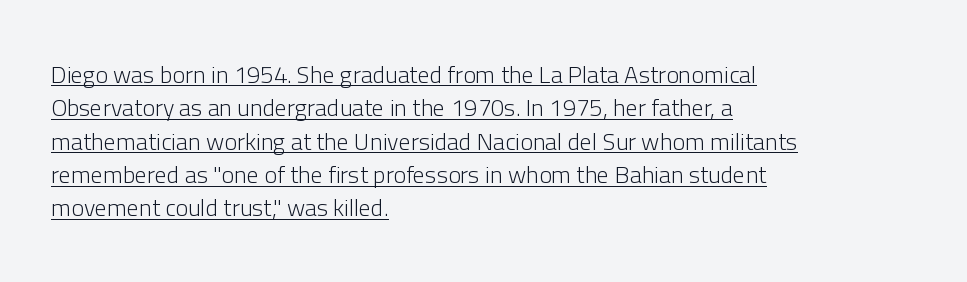
The image shows 24 px text type, upright; set left-aligned, normal line spacing (1.39x), normal letter spacing, underlined.
